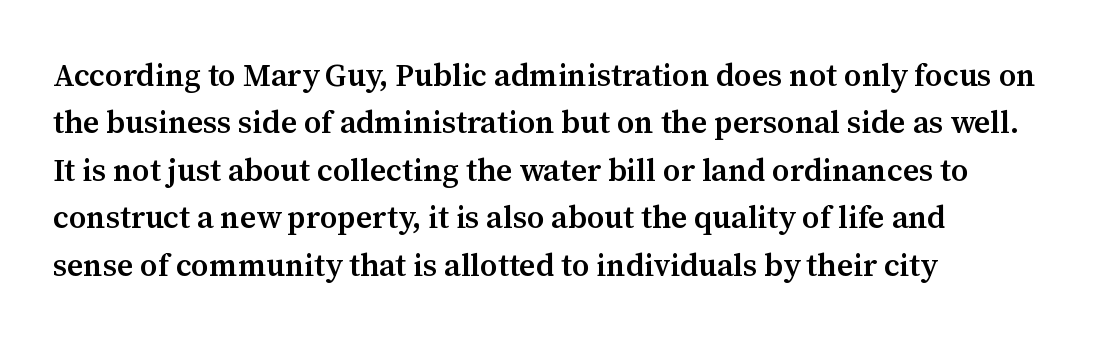
The gaps between neighbouring characters are ordinary and unremarkable. If you measured baseline to baseline, you'd find a middling distance. Any mark beneath the type? The region is blank. Regarding serifs, this sample has them. Is the block centered? No — it sits flush against the left margin. Varying glyph widths throughout — classic text-font behaviour.
